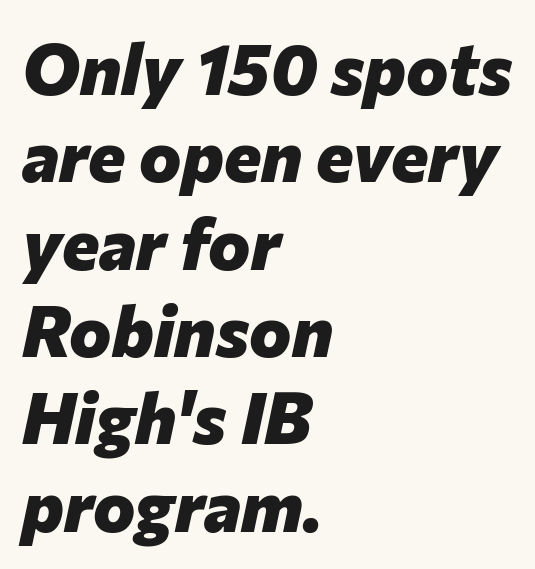
Bold? Absolutely — the strokes are thick and heavy. Here the designer chose a conventional face with non-uniform glyph widths. Honestly, the letter spacing is just normal — you wouldn't notice it. A clean baseline with only descenders dipping below it. Alignment: flush left.
